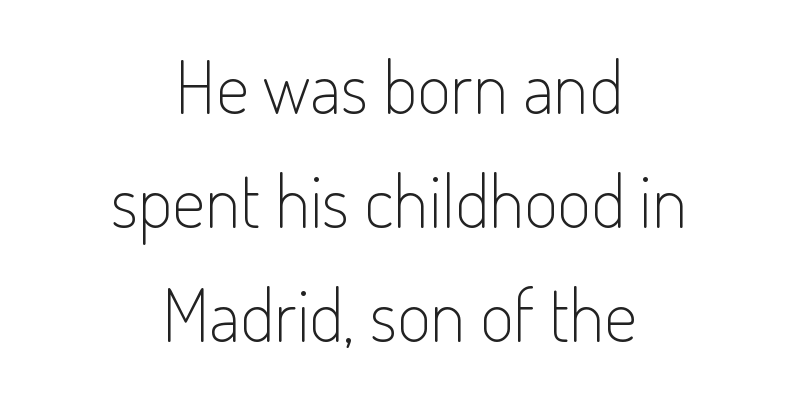
The image shows 73 px light, condensed sans-serif type, upright; set centered, normal line spacing (1.56x), normal letter spacing, not underlined; low stroke contrast and a small x-height.
